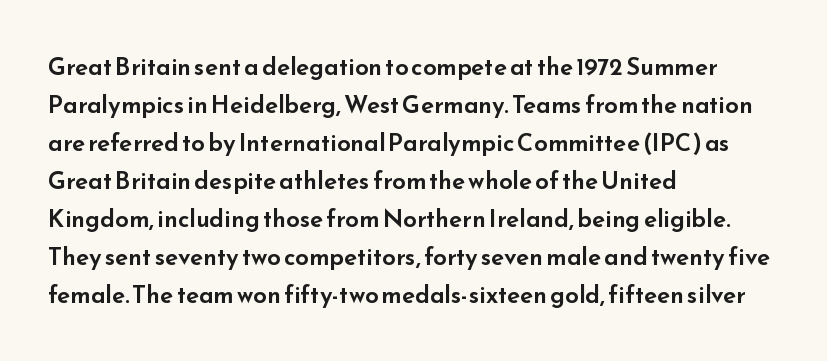
The image shows 24 px text type, upright; set left-aligned, normal line spacing (1.58x), normal letter spacing, not underlined.
